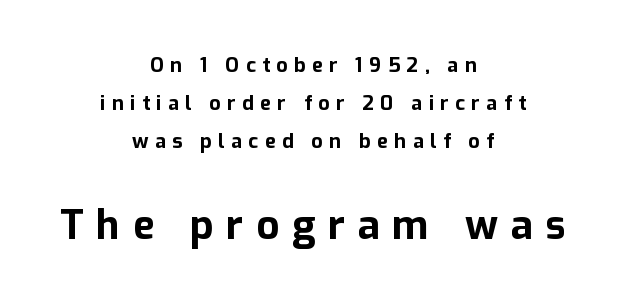
Q: Is the text bold? A: Yes.
Q: Is the text italic (slanted)? A: No, it is upright.
Q: Is the typeface a serif or a sans-serif typeface? A: Sans-serif.
Q: Is the text underlined? A: No.
Q: How is the paragraph aligned? A: Centered.
Q: Is the spacing between letters normal or unusually wide? A: Unusually wide.
Q: Is the spacing between lines tight, normal or loose? A: Loose.
Q: Which block of text is set in a larger size, the first (top) or the second (bottom)? A: The second (bottom) one.
Q: Width (condensed, normal, or wide)? A: Normal.
Q: Stroke contrast? A: Low.
Q: x-height? A: Medium.
Q: Monospaced? A: No.
